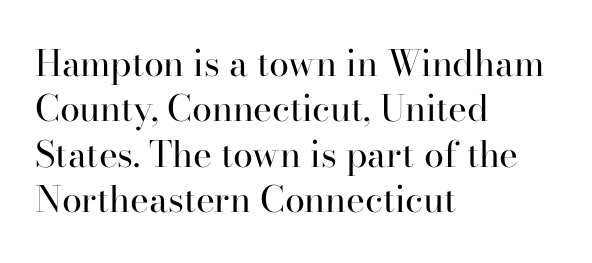
Posture: upright roman. You can tell from the footed stems that serif type was used. Default kerning and tracking; the words read as compact shapes. Counters stay open thanks to moderate or lighter strokes.
